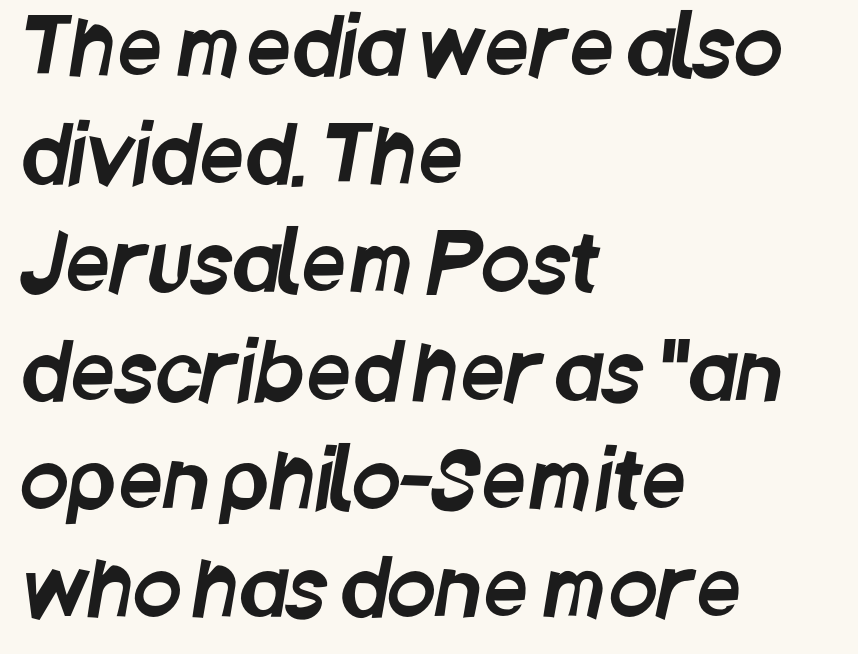
The image shows 79 px condensed sans-serif type; set left-aligned, normal line spacing (1.37x), normal letter spacing, not underlined; low stroke contrast and a large x-height.
